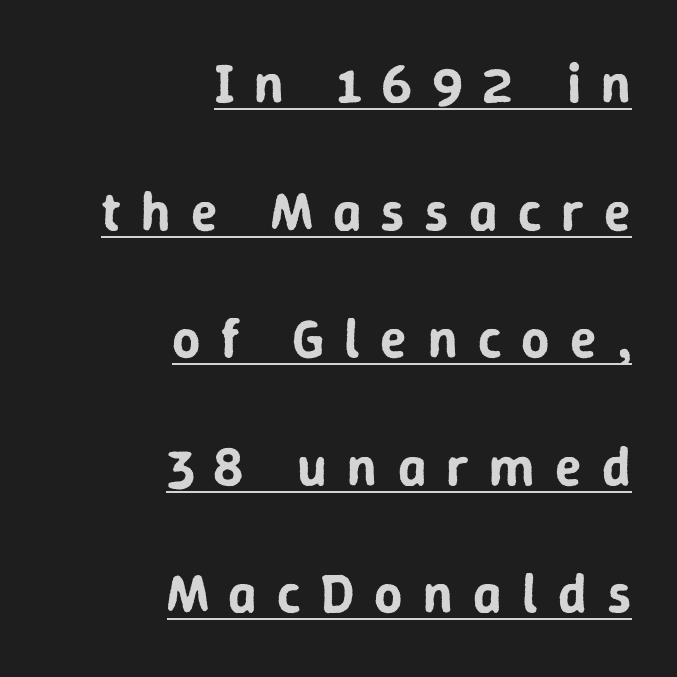
Unlike a traditional serif, this face leaves its strokes unadorned. Is there an underline? Yes — a line sits under the letters. Successive baselines arrive slowly, with a big drop between each. What stands out about the letter spacing? Its width — letters are far apart. The rag falls on the left side of this text block. Is this a fixed-width face? No — the glyphs have proportional, varying widths.
